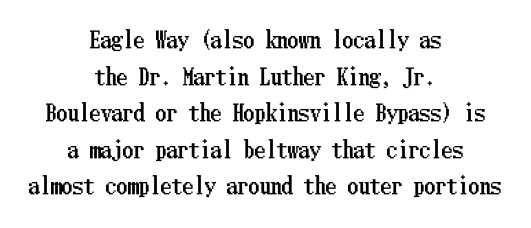
Q: Is the text italic (slanted)? A: No, it is upright.
Q: Is the text underlined? A: No.
Q: How is the paragraph aligned? A: Centered.
Q: Is the spacing between letters normal or unusually wide? A: Normal.
Q: Is the spacing between lines tight, normal or loose? A: Normal.
